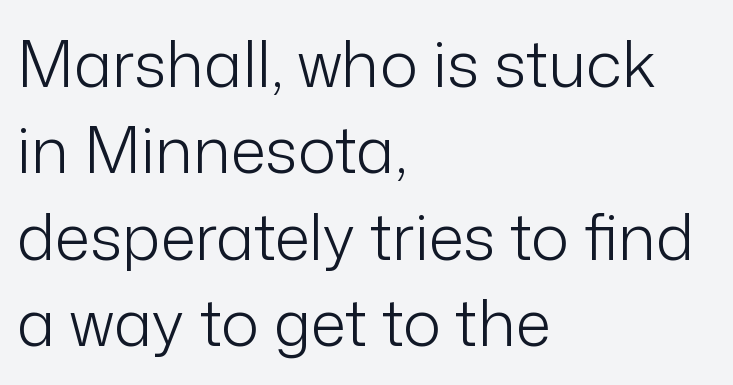
{"serif": "no", "italic": "no", "bold": "no", "weight": "light", "width": "normal", "stroke_contrast": "low", "x_height": "medium", "monospaced": "no", "underline": "no", "align": "left", "line_spacing": "normal", "line_spacing_ratio": 1.35, "letter_spacing": "normal", "letter_spacing_em": 0.0, "glyph_px": 64}
